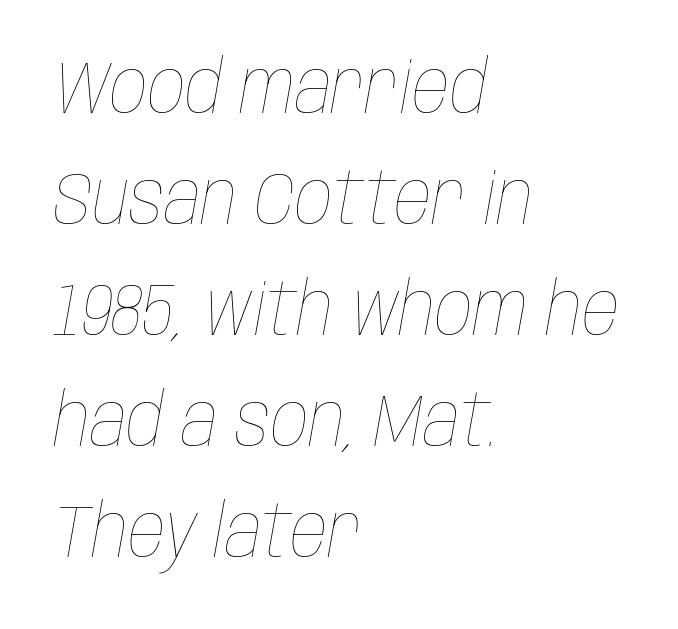
{"italic": "yes", "lean": "right", "slant_degrees": 10, "bold": "no", "weight": "thin", "width": "condensed", "stroke_contrast": "low", "x_height": "large", "monospaced": "no", "underline": "no", "align": "left", "line_spacing": "normal", "line_spacing_ratio": 1.5, "letter_spacing": "normal", "letter_spacing_em": 0.0, "glyph_px": 74}
